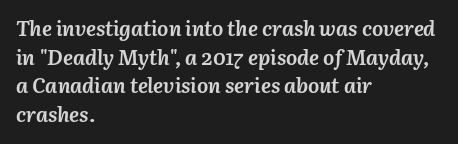
The type is set solid horizontally, with unmodified tracking. A typesetter would call this leading conventional body-copy spacing. Typesetter's note: full bold, strokes at maximum text heaviness. The rendering applies a slant to the glyphs.
